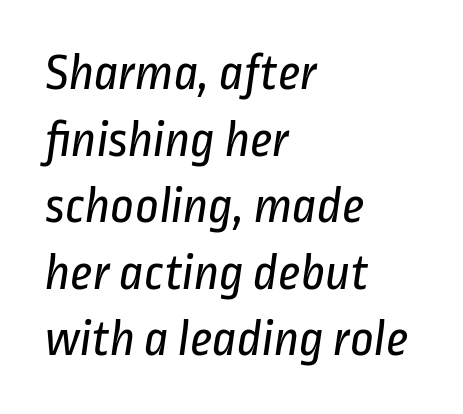
Q: Is the text bold? A: No.
Q: Is the typeface a serif or a sans-serif typeface? A: Sans-serif.
Q: Is the text underlined? A: No.
Q: How is the paragraph aligned? A: Left-aligned.
Q: Is the spacing between letters normal or unusually wide? A: Normal.
Q: Is the spacing between lines tight, normal or loose? A: Normal.
Q: Width (condensed, normal, or wide)? A: Condensed.
Q: Stroke contrast? A: Low.
Q: x-height? A: Medium.
Q: Monospaced? A: No.
